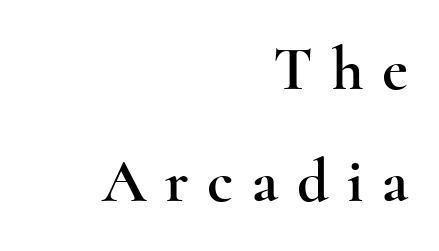
{"serif": "yes", "italic": "no", "width": "wide", "x_height": "small", "monospaced": "no", "underline": "no", "align": "right", "line_spacing_ratio": 1.81, "letter_spacing": "wide", "letter_spacing_em": 0.3, "glyph_px": 62}
